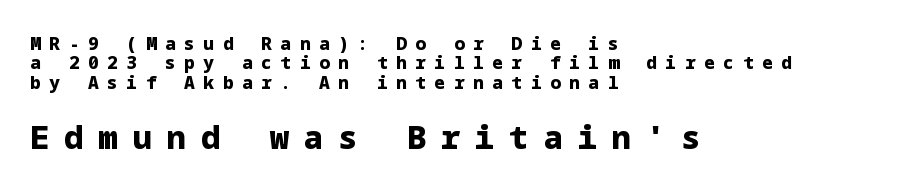
Q: Is the text bold? A: Yes.
Q: Is the text italic (slanted)? A: No, it is upright.
Q: Is the typeface a serif or a sans-serif typeface? A: Sans-serif.
Q: Is the text underlined? A: No.
Q: How is the paragraph aligned? A: Left-aligned.
Q: Is the spacing between letters normal or unusually wide? A: Unusually wide.
Q: Is the spacing between lines tight, normal or loose? A: Tight.
Q: Which block of text is set in a larger size, the first (top) or the second (bottom)? A: The second (bottom) one.
Q: Width (condensed, normal, or wide)? A: Normal.
Q: Stroke contrast? A: Low.
Q: x-height? A: Medium.
